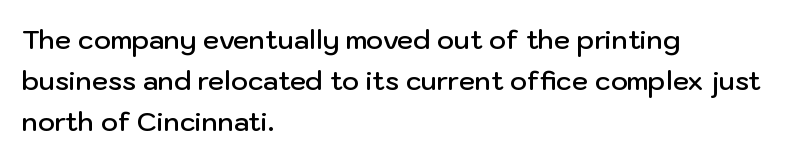
The image shows 26 px text type, upright; set left-aligned, normal line spacing (1.57x), normal letter spacing, not underlined.
